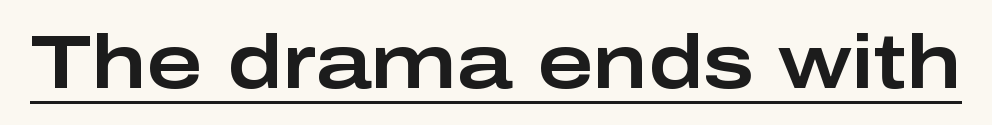
{"serif": "no", "italic": "no", "width": "wide", "stroke_contrast": "low", "x_height": "medium", "monospaced": "no", "underline": "yes", "letter_spacing": "normal", "letter_spacing_em": 0.0, "glyph_px": 76}
